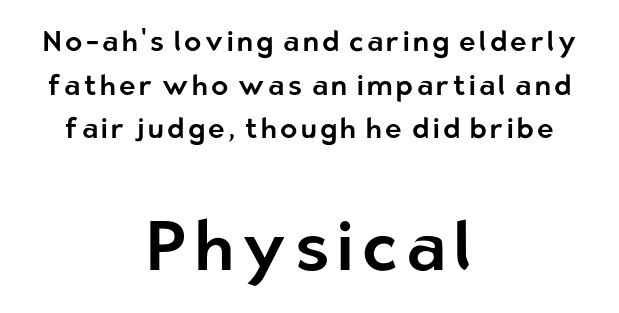
The image shows 69 px sans-serif type, upright; set centered, normal line spacing (1.56x), not underlined; the second (bottom) block is 2.46x larger; low stroke contrast and a medium x-height.
